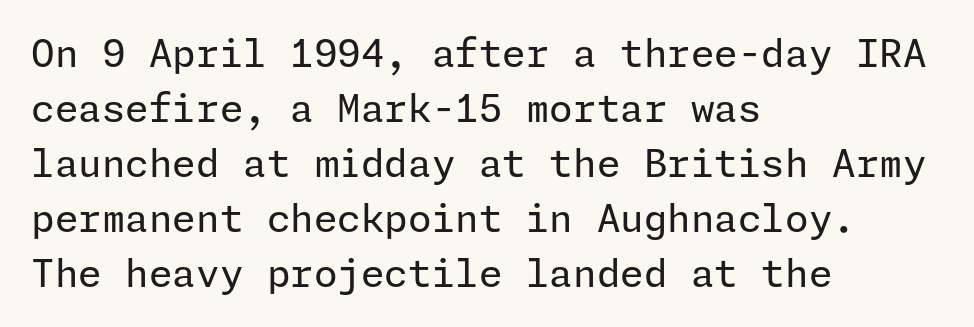
Q: Is the text bold? A: No.
Q: Is the text italic (slanted)? A: No, it is upright.
Q: Is the typeface a serif or a sans-serif typeface? A: Sans-serif.
Q: Is the text underlined? A: No.
Q: How is the paragraph aligned? A: Left-aligned.
Q: Is the spacing between letters normal or unusually wide? A: Normal.
Q: Is the spacing between lines tight, normal or loose? A: Normal.
Q: Width (condensed, normal, or wide)? A: Normal.
Q: Stroke contrast? A: Low.
Q: x-height? A: Medium.
